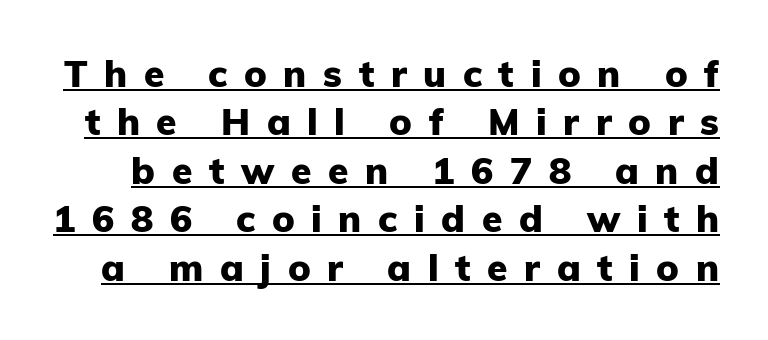
{"serif": "no", "italic": "no", "bold": "yes", "weight": "heavy", "width": "normal", "stroke_contrast": "low", "x_height": "medium", "monospaced": "no", "underline": "yes", "line_spacing": "normal", "line_spacing_ratio": 1.31, "letter_spacing": "wide", "letter_spacing_em": 0.45, "glyph_px": 37}
